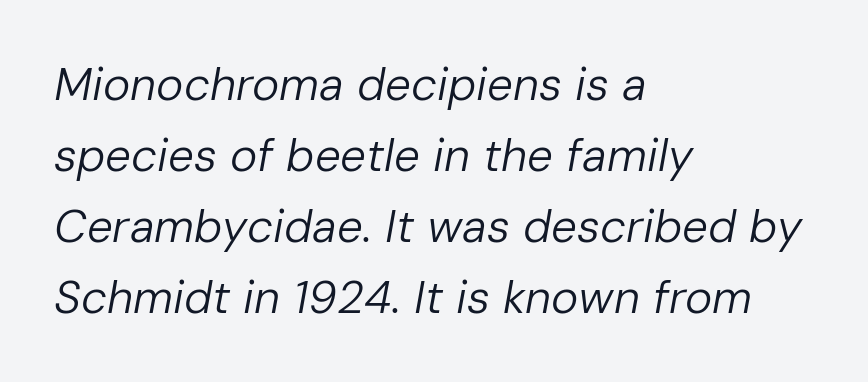
Q: Is the text bold? A: No.
Q: Is the text italic (slanted)? A: Yes, it leans right by about 10 degrees.
Q: Is the text underlined? A: No.
Q: How is the paragraph aligned? A: Left-aligned.
Q: Is the spacing between letters normal or unusually wide? A: Normal.
Q: Is the spacing between lines tight, normal or loose? A: Normal.
Q: Width (condensed, normal, or wide)? A: Normal.
Q: Stroke contrast? A: Low.
Q: x-height? A: Medium.
Q: Monospaced? A: No.
